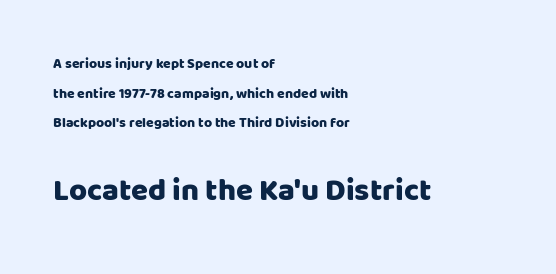
Characters follow at the spacing the type designer built in. Of the two passages, the one underneath uses the larger point size. This rendering employs a face without finishing strokes, i.e., a sans-serif. The rendering uses natural spacing where letterforms have individual widths. Compared with a centered layout, this one pins lines to the left instead.
